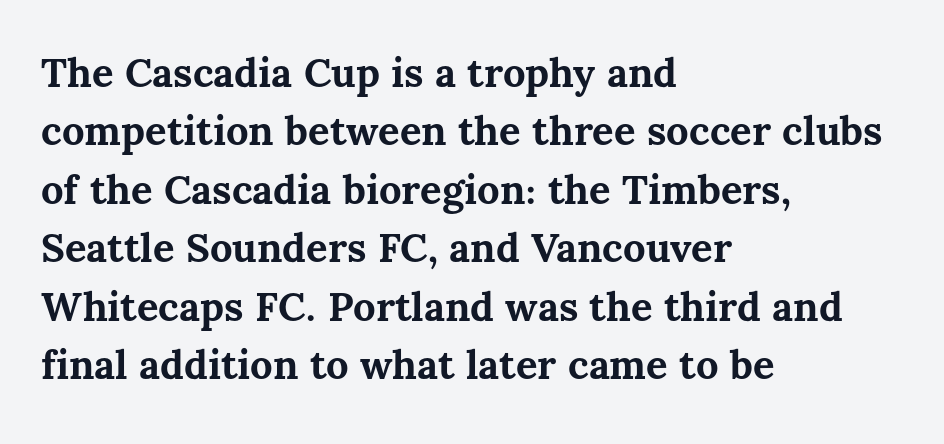
The image shows 40 px bold type, upright; set left-aligned, normal line spacing (1.46x), normal letter spacing, not underlined; medium stroke contrast and a medium x-height.
